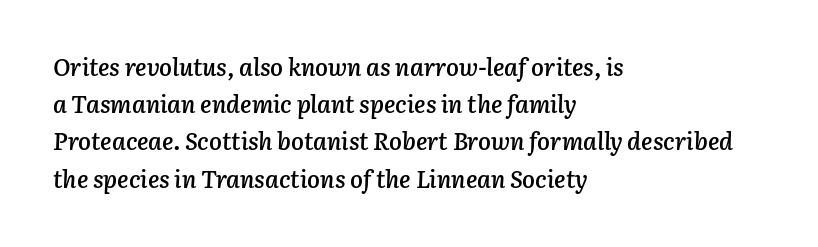
Q: Is the text bold? A: Semi-bold.
Q: Is the text italic (slanted)? A: Yes, it leans right by about 3 degrees.
Q: Is the text underlined? A: No.
Q: How is the paragraph aligned? A: Left-aligned.
Q: Is the spacing between letters normal or unusually wide? A: Normal.
Q: Is the spacing between lines tight, normal or loose? A: Normal.
